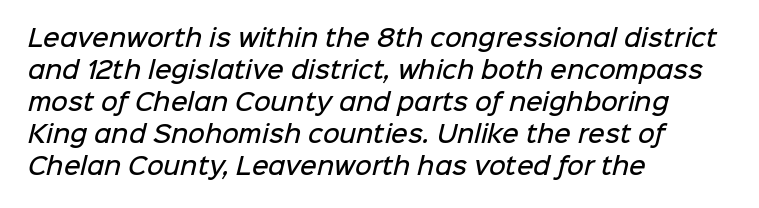
The letters are semibold — heavier than regular but short of a full bold. Bare-footed words on every line. A normal amount of white space separates one row of letters from the next. The paragraph shown leans on its left margin. There is no visible air inserted between adjacent glyphs.
